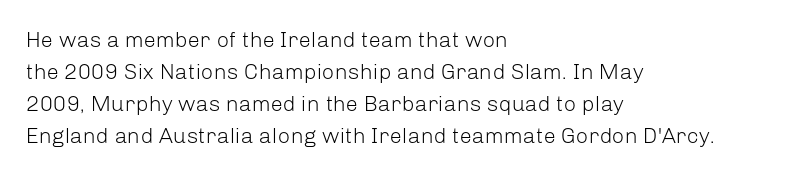
Weight: in the light-to-regular range. These lines keep a tight, regular rhythm from letter to letter. Any mark beneath the type? The region is blank. Left-aligned paragraph, ragged on the right. If you drew a line through each stem, it would be perfectly vertical. Honestly, the row spacing looks completely unremarkable.
